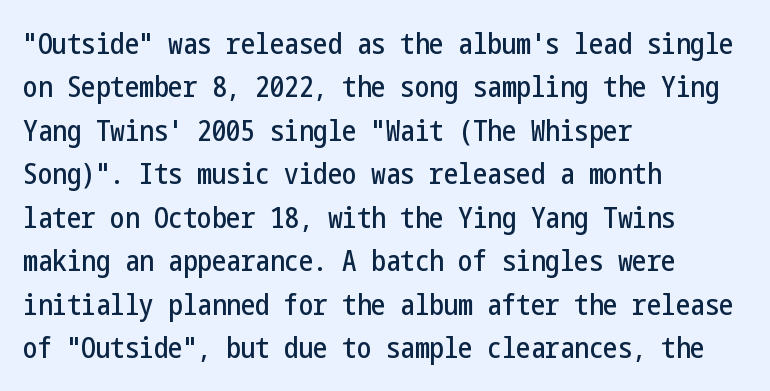
Q: Is the text italic (slanted)? A: No, it is upright.
Q: Is the typeface a serif or a sans-serif typeface? A: Sans-serif.
Q: Is the text underlined? A: No.
Q: How is the paragraph aligned? A: Left-aligned.
Q: Is the spacing between letters normal or unusually wide? A: Normal.
Q: Is the spacing between lines tight, normal or loose? A: Normal.
Q: Width (condensed, normal, or wide)? A: Condensed.
Q: Stroke contrast? A: Low.
Q: x-height? A: Medium.
